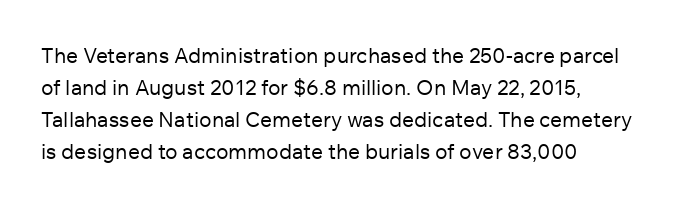
Q: Is the text bold? A: No.
Q: Is the text italic (slanted)? A: No, it is upright.
Q: Is the text underlined? A: No.
Q: Is the spacing between letters normal or unusually wide? A: Normal.
Q: Is the spacing between lines tight, normal or loose? A: Normal.
